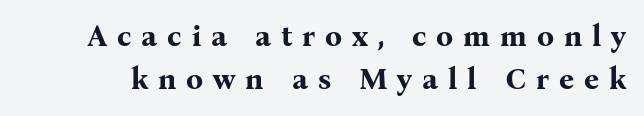
The image shows 30 px bold serif type, upright; set normal line spacing (1.42x), unusually wide letter spacing (+0.33 em), not underlined; medium stroke contrast and a medium x-height.
